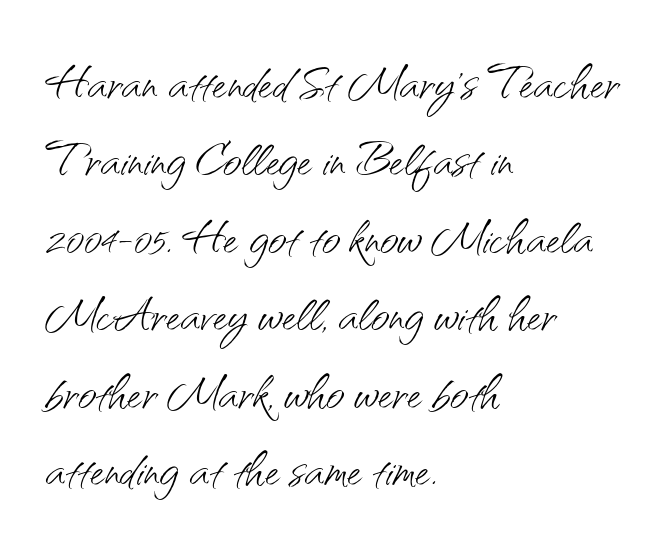
The image shows 64 px light sans-serif type; set left-aligned, line spacing 1.21x, normal letter spacing, not underlined; medium stroke contrast and a small x-height.
